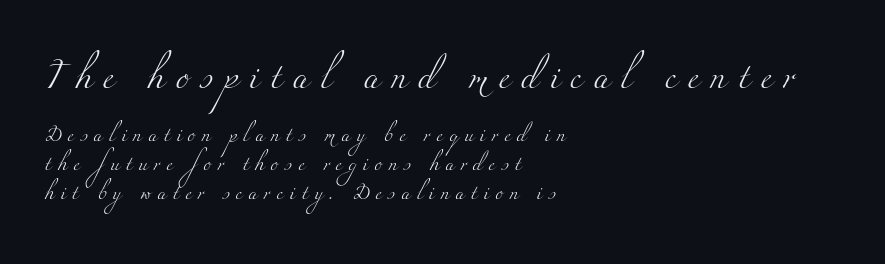
{"bold": "no", "underline": "no", "align": "left", "line_spacing": "loose", "line_spacing_ratio": 2.08, "letter_spacing": "wide", "letter_spacing_em": 0.46, "larger_block": "first", "size_ratio": 1.79, "glyph_px": 25}
